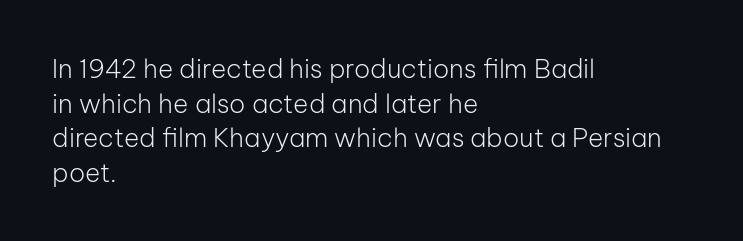
{"italic": "no", "bold": "no", "underline": "no", "align": "left", "line_spacing": "normal", "line_spacing_ratio": 1.33, "letter_spacing": "normal", "letter_spacing_em": 0.0, "glyph_px": 26}
